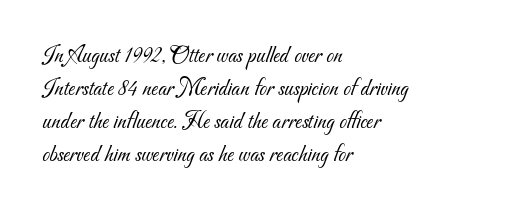
Bold? No — there's no thickening of the strokes. All the whitespace from short lines collects on the right. The rendering keeps characters at their native spacing. Summary of vertical rhythm: regular, with standard interline spacing. Anything drawn beneath the words? Only blank space.
